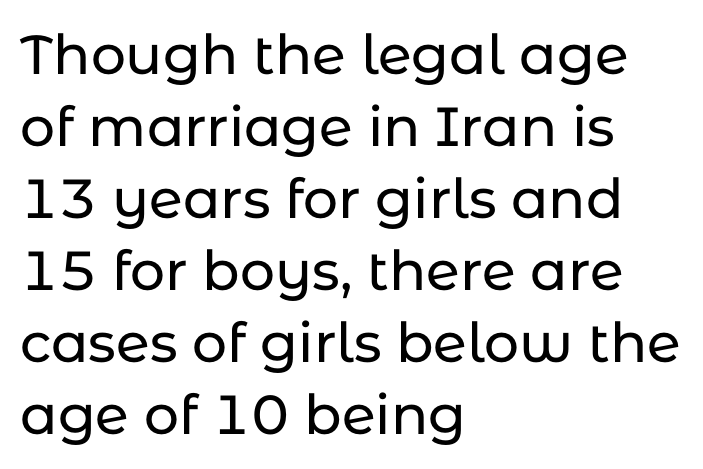
The image shows 55 px sans-serif type, upright; set left-aligned, normal line spacing (1.31x), normal letter spacing, not underlined; low stroke contrast and a medium x-height.
